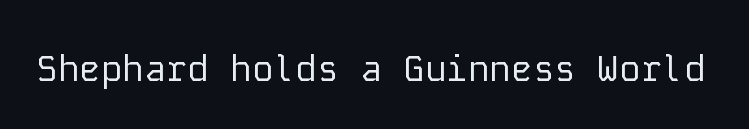
Q: Is the text bold? A: No.
Q: Is the text italic (slanted)? A: No, it is upright.
Q: Is the typeface a serif or a sans-serif typeface? A: Sans-serif.
Q: Is the text underlined? A: No.
Q: Is the spacing between letters normal or unusually wide? A: Normal.
Q: Width (condensed, normal, or wide)? A: Normal.
Q: Stroke contrast? A: Low.
Q: x-height? A: Medium.
Q: Monospaced? A: Yes.
